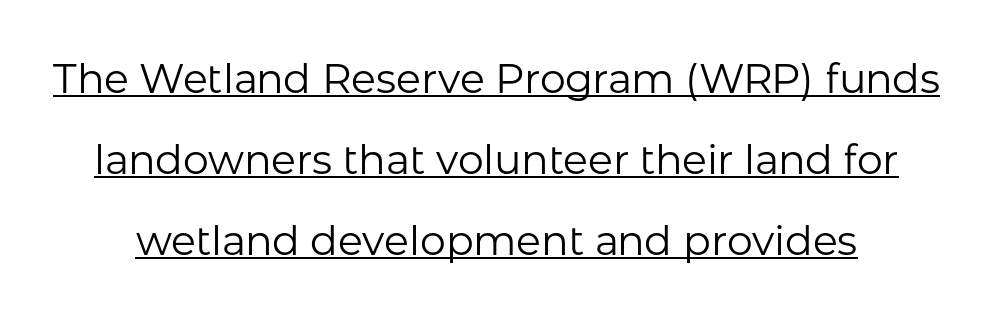
The characters display no serif detailing; their extremities are plain. Students, note that the glyphs here touch the page at normal intervals. Ascenders rise straight up at ninety degrees. A typesetter would call this leading open, well beyond the default. Caption: lettering with a line underneath.
